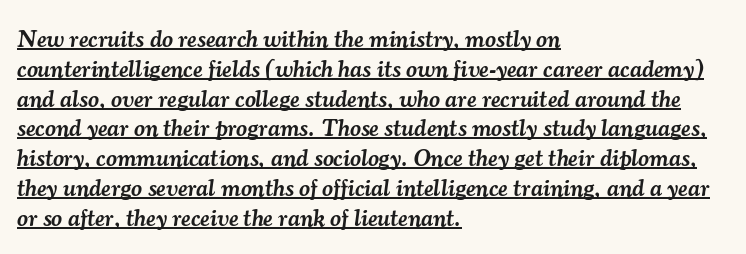
The image shows 24 px text type, italic (leaning right); set left-aligned, line spacing 1.24x, normal letter spacing, underlined.
